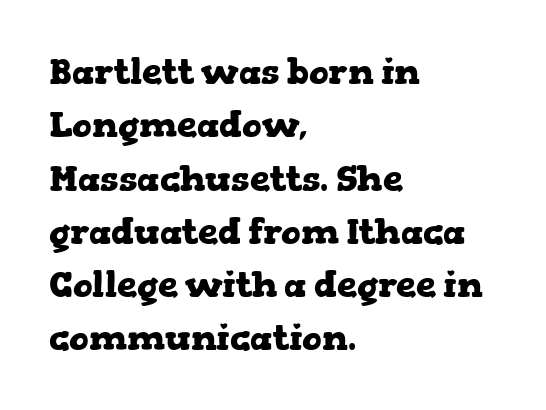
The image shows 36 px heavy, wide serif type, upright; set left-aligned, normal line spacing (1.48x), normal letter spacing, not underlined; low stroke contrast and a medium x-height.
